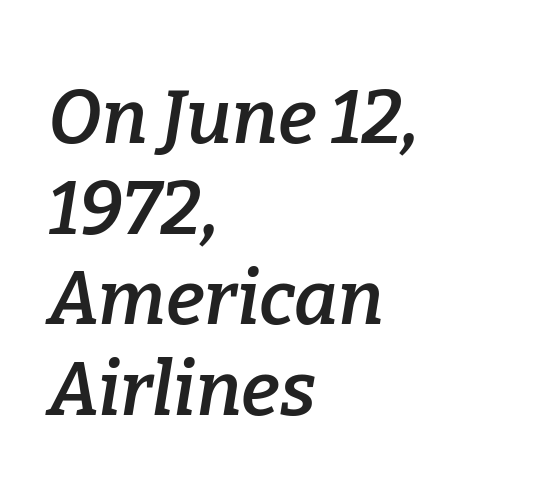
Q: Is the text bold? A: Semi-bold.
Q: Is the text italic (slanted)? A: Yes, it leans right by about 9 degrees.
Q: Is the typeface a serif or a sans-serif typeface? A: Serif.
Q: Is the text underlined? A: No.
Q: How is the paragraph aligned? A: Left-aligned.
Q: Is the spacing between letters normal or unusually wide? A: Normal.
Q: Width (condensed, normal, or wide)? A: Normal.
Q: Stroke contrast? A: Low.
Q: x-height? A: Medium.
Q: Monospaced? A: No.
